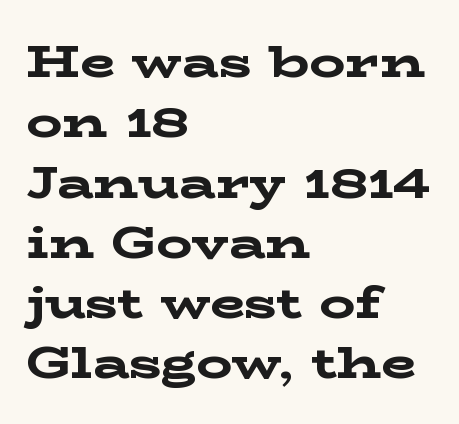
{"serif": "yes", "italic": "no", "bold": "yes", "weight": "bold", "width": "wide", "stroke_contrast": "low", "x_height": "medium", "monospaced": "no", "underline": "no", "align": "left", "line_spacing": "normal", "line_spacing_ratio": 1.34, "letter_spacing": "normal", "letter_spacing_em": 0.0, "glyph_px": 45}
